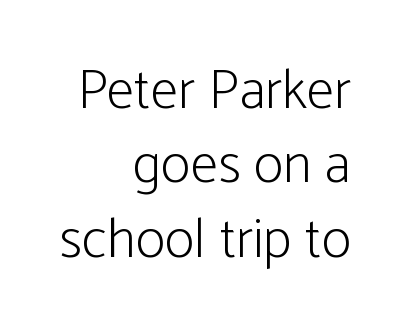
{"serif": "no", "italic": "no", "bold": "no", "weight": "light", "width": "condensed", "stroke_contrast": "low", "x_height": "medium", "monospaced": "no", "underline": "no", "align": "right", "line_spacing": "normal", "line_spacing_ratio": 1.33, "letter_spacing": "normal", "letter_spacing_em": 0.0, "glyph_px": 56}
